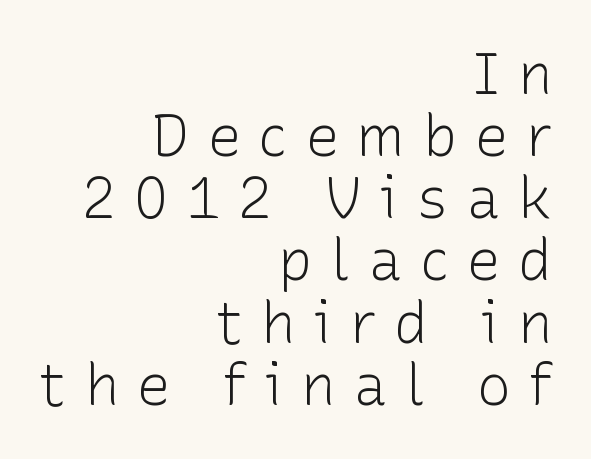
Teacher's note: observe the even right margin — that is flush-right alignment. The passage shown is typed in a proportional face where columns would drift. Quick note: not italic, upright. These lines have a slow, spaced-out rhythm from letter to letter. In terms of leading, this rendering errs on the cramped side. The face looks like a standard text weight, possibly lighter.
